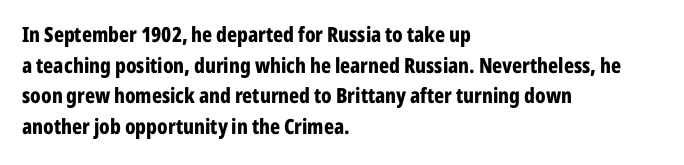
Glyph-to-glyph distance matches everyday printed text. If you drew a line through each stem, it would be perfectly vertical. Horizontal bands of white between lines are of average thickness. Type without underlining. The glyphs have the mass of a bold cut.
